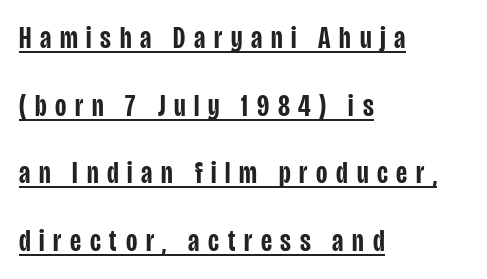
Q: Is the text bold? A: Semi-bold.
Q: Is the text italic (slanted)? A: No, it is upright.
Q: Is the typeface a serif or a sans-serif typeface? A: Sans-serif.
Q: Is the text underlined? A: Yes.
Q: How is the paragraph aligned? A: Left-aligned.
Q: Is the spacing between letters normal or unusually wide? A: Unusually wide.
Q: Is the spacing between lines tight, normal or loose? A: Loose.
Q: Width (condensed, normal, or wide)? A: Condensed.
Q: Stroke contrast? A: Low.
Q: x-height? A: Large.
Q: Monospaced? A: No.
